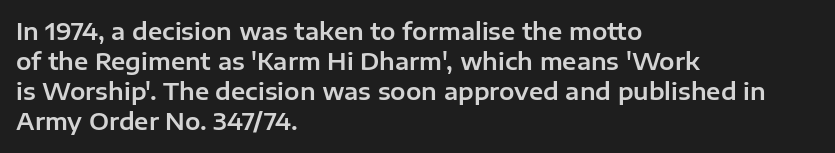
Q: Is the text italic (slanted)? A: No, it is upright.
Q: Is the text underlined? A: No.
Q: How is the paragraph aligned? A: Left-aligned.
Q: Is the spacing between letters normal or unusually wide? A: Normal.
Q: Is the spacing between lines tight, normal or loose? A: Normal.
